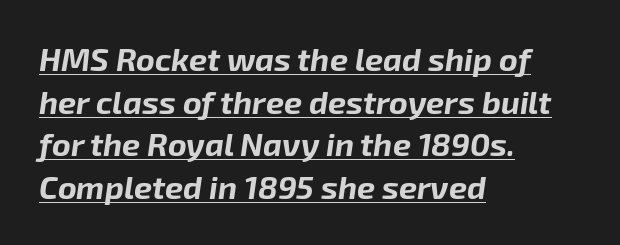
{"italic": "yes", "lean": "right", "slant_degrees": 8, "bold": "yes", "weight": "bold", "width": "normal", "stroke_contrast": "low", "x_height": "medium", "monospaced": "no", "underline": "yes", "align": "left", "line_spacing": "normal", "line_spacing_ratio": 1.33, "letter_spacing": "normal", "letter_spacing_em": 0.0, "glyph_px": 32}
